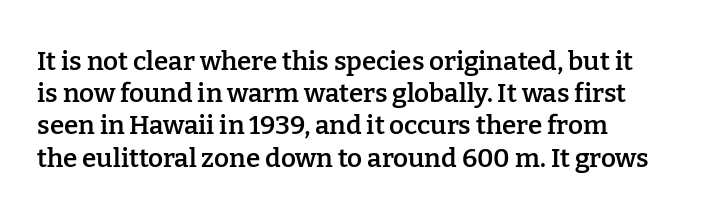
The image shows 26 px text type, upright; set left-aligned, line spacing 1.24x, normal letter spacing, not underlined.
